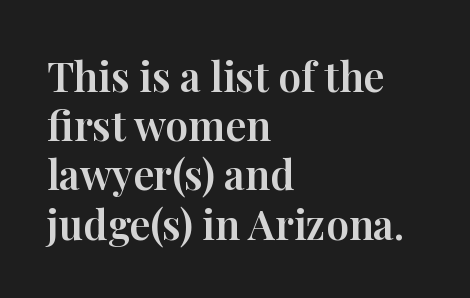
The image shows 41 px serif type, upright; set left-aligned, line spacing 1.2x, normal letter spacing, not underlined; high stroke contrast and a medium x-height.
